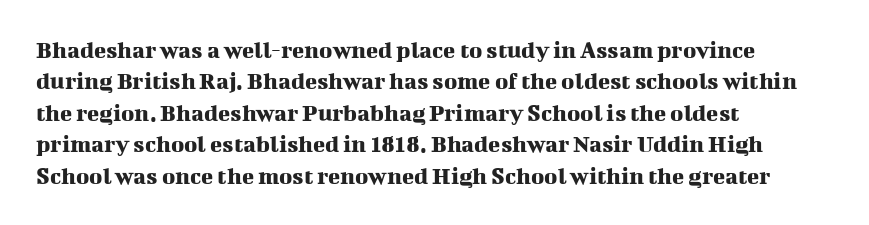
The space directly below the letters is spotless. Whoever set this chose a conventional vertical rhythm. The typesetter chose a ragged-right arrangement here. Posture: straight, roman, zero tilt. Standard letterfit; no display-style spreading of the glyphs.
